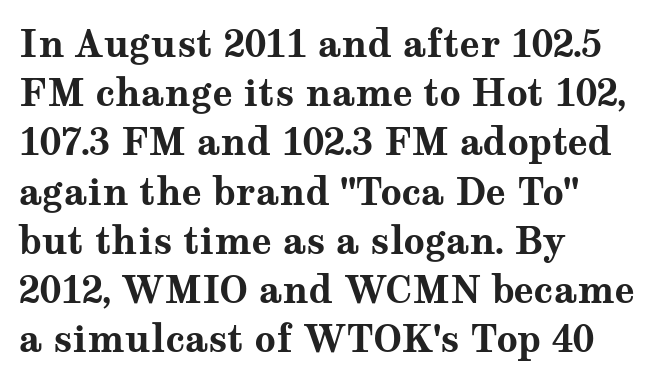
The rendering shows small feet on the letterforms — a serif design. A bare baseline throughout the passage. Observe the ordinary spacing: letters are neighbours, not strangers. The rendering uses a bold face; every stroke is thick and dark. This sample keeps an unexceptional amount of space between lines.
